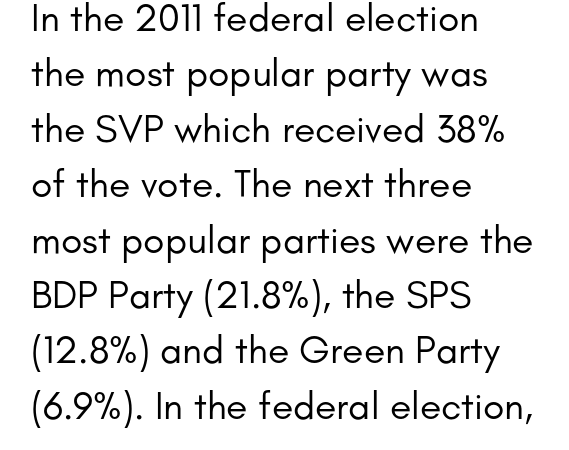
{"serif": "no", "italic": "no", "bold": "no", "weight": "regular", "width": "normal", "stroke_contrast": "low", "x_height": "small", "monospaced": "no", "underline": "no", "align": "left", "line_spacing": "normal", "line_spacing_ratio": 1.42, "letter_spacing": "normal", "letter_spacing_em": 0.0, "glyph_px": 39}
